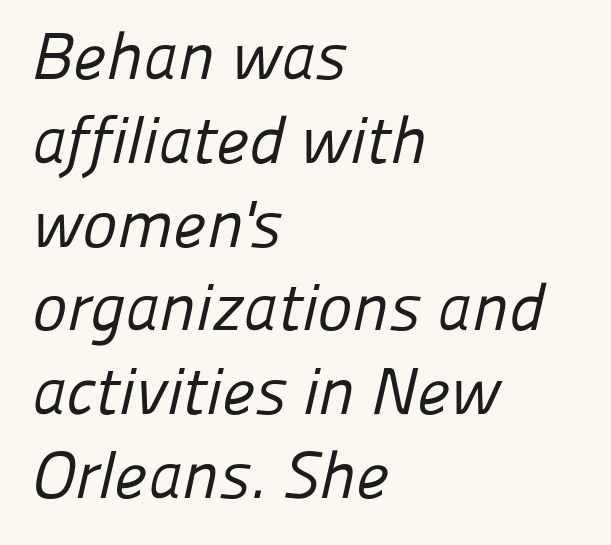
Q: Is the text bold? A: No.
Q: Is the typeface a serif or a sans-serif typeface? A: Sans-serif.
Q: Is the text underlined? A: No.
Q: How is the paragraph aligned? A: Left-aligned.
Q: Is the spacing between letters normal or unusually wide? A: Normal.
Q: Is the spacing between lines tight, normal or loose? A: Normal.
Q: Width (condensed, normal, or wide)? A: Normal.
Q: Stroke contrast? A: Low.
Q: x-height? A: Medium.
Q: Monospaced? A: No.
